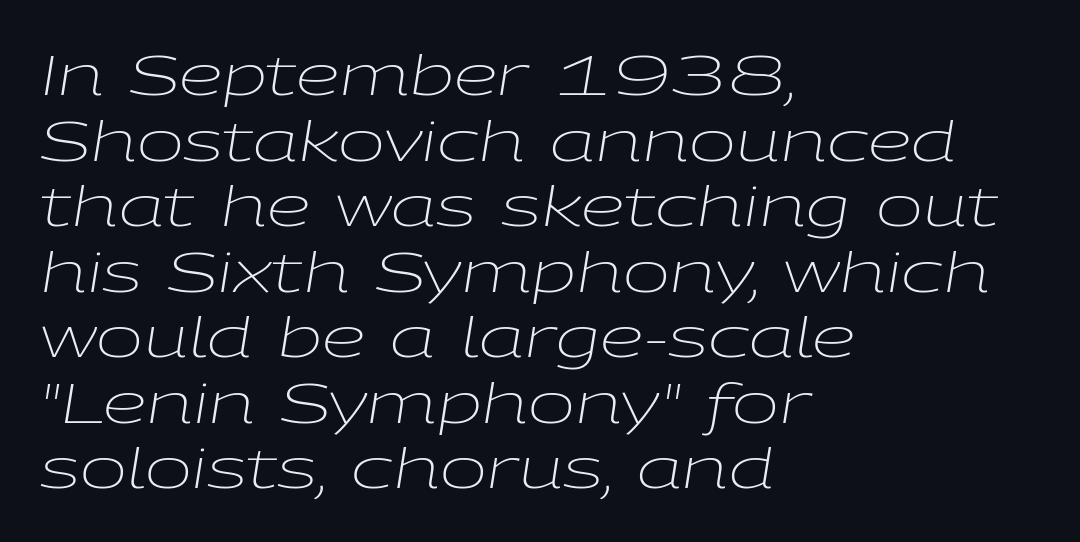
Weight: regular or lighter. Each line starts at the same left margin while the right side varies. If you drew a line through each stem, it would be angled. A typesetter would call this proportional, since set widths differ per character. Plain, unruled lines of type.
